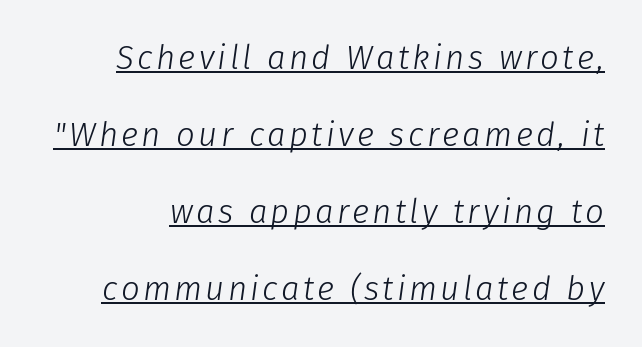
Reading down the column, the eye jumps a long way to each next line. The face used here is proportionally spaced, like ordinary book or web type. The face used here appears with an underline applied. Heaviness? Minimal to ordinary, like unemphasized prose. A typesetter would mark this as italic.
